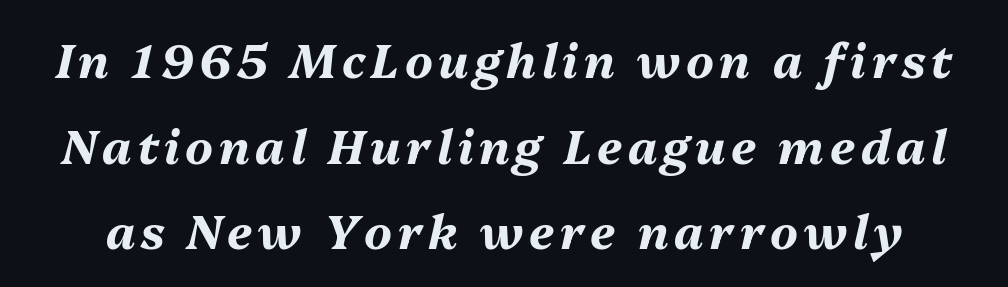
The image shows 47 px bold type, italic (leaning right); set line spacing 1.82x, not underlined; medium stroke contrast and a medium x-height.
